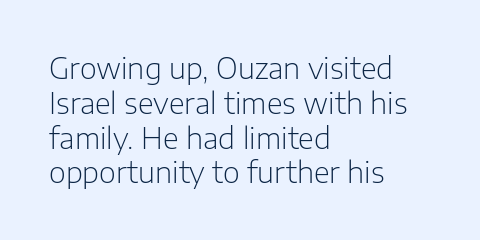
Quick note: underline off. Note the varied advance widths — an 'i' is clearly narrower than an 'm'. Short and long lines alike share a common starting point at left. The font family rendered here belongs to the sans-serif group.
